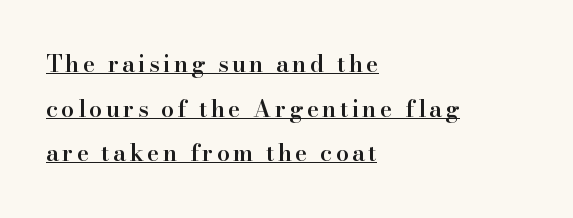
The image shows 23 px text type, upright; set left-aligned, loose line spacing (1.94x), underlined.
